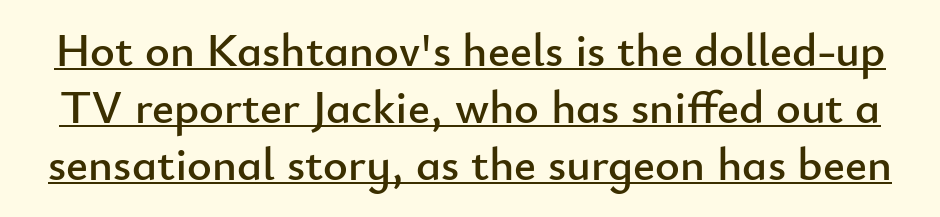
{"serif": "no", "italic": "no", "width": "normal", "stroke_contrast": "low", "x_height": "small", "monospaced": "no", "underline": "yes", "line_spacing_ratio": 1.21, "letter_spacing": "normal", "letter_spacing_em": 0.0, "glyph_px": 47}
